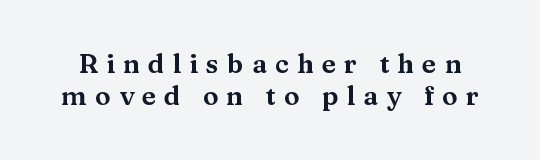
Q: Is the text italic (slanted)? A: No, it is upright.
Q: Is the text underlined? A: No.
Q: Is the spacing between letters normal or unusually wide? A: Unusually wide.
